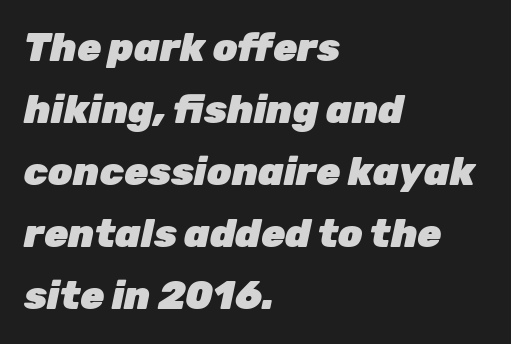
The image shows 39 px heavy type, italic (leaning right); set left-aligned, normal line spacing (1.59x), normal letter spacing, not underlined; low stroke contrast and a medium x-height.
